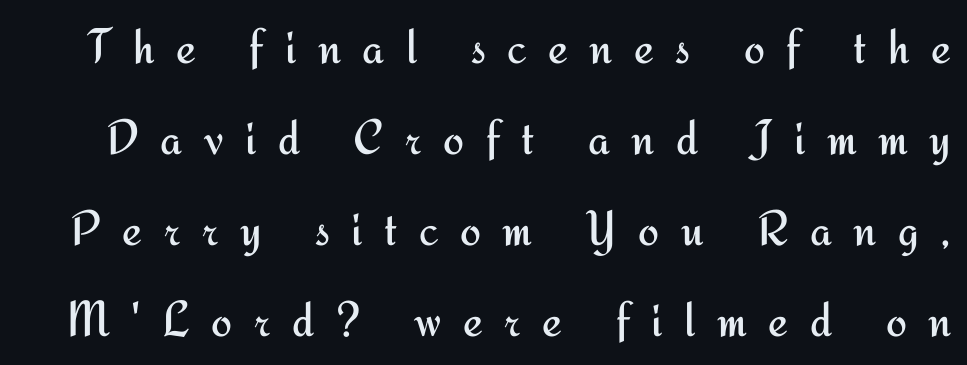
Q: Is the text bold? A: No.
Q: Is the text italic (slanted)? A: No, it is upright.
Q: Is the typeface a serif or a sans-serif typeface? A: Sans-serif.
Q: Is the text underlined? A: No.
Q: Is the spacing between letters normal or unusually wide? A: Unusually wide.
Q: Width (condensed, normal, or wide)? A: Normal.
Q: Stroke contrast? A: Medium.
Q: x-height? A: Small.
Q: Monospaced? A: No.
